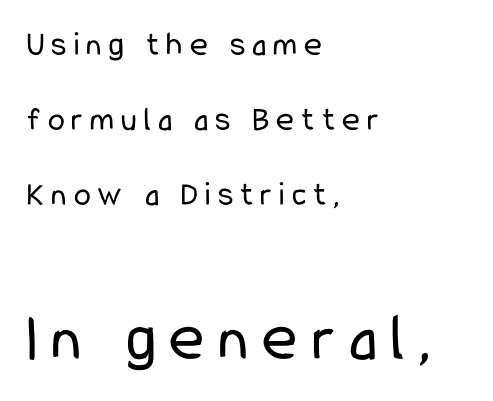
{"serif": "no", "italic": "no", "bold": "no", "weight": "regular", "width": "condensed", "stroke_contrast": "low", "x_height": "medium", "monospaced": "no", "underline": "no", "align": "left", "line_spacing": "loose", "line_spacing_ratio": 2.2, "letter_spacing": "wide", "letter_spacing_em": 0.21, "larger_block": "second", "size_ratio": 1.97, "glyph_px": 67}
